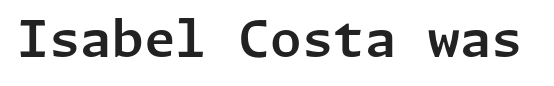
Q: Is the text italic (slanted)? A: No, it is upright.
Q: Is the typeface a serif or a sans-serif typeface? A: Sans-serif.
Q: Is the text underlined? A: No.
Q: Is the spacing between letters normal or unusually wide? A: Normal.
Q: Width (condensed, normal, or wide)? A: Normal.
Q: Stroke contrast? A: Low.
Q: x-height? A: Medium.
